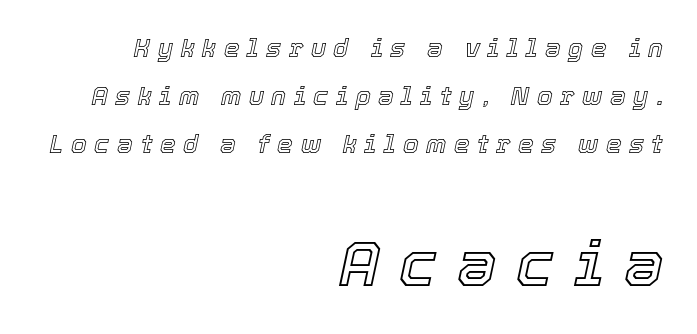
The image shows 63 px text type, italic (leaning right); set right-aligned, loose line spacing (1.93x), unusually wide letter spacing (+0.3 em), not underlined; the second (bottom) block is 2.52x larger; a medium x-height.
